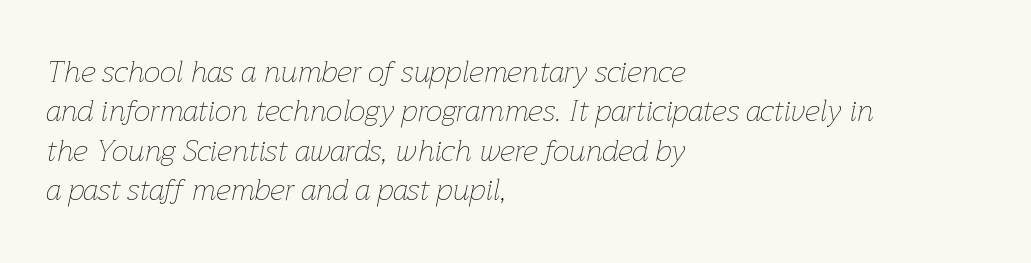
{"italic": "yes", "lean": "right", "slant_degrees": 12, "bold": "no", "weight": "thin", "width": "normal", "stroke_contrast": "low", "x_height": "medium", "monospaced": "no", "underline": "no", "align": "left", "line_spacing": "normal", "line_spacing_ratio": 1.31, "letter_spacing": "normal", "letter_spacing_em": 0.0, "glyph_px": 30}
